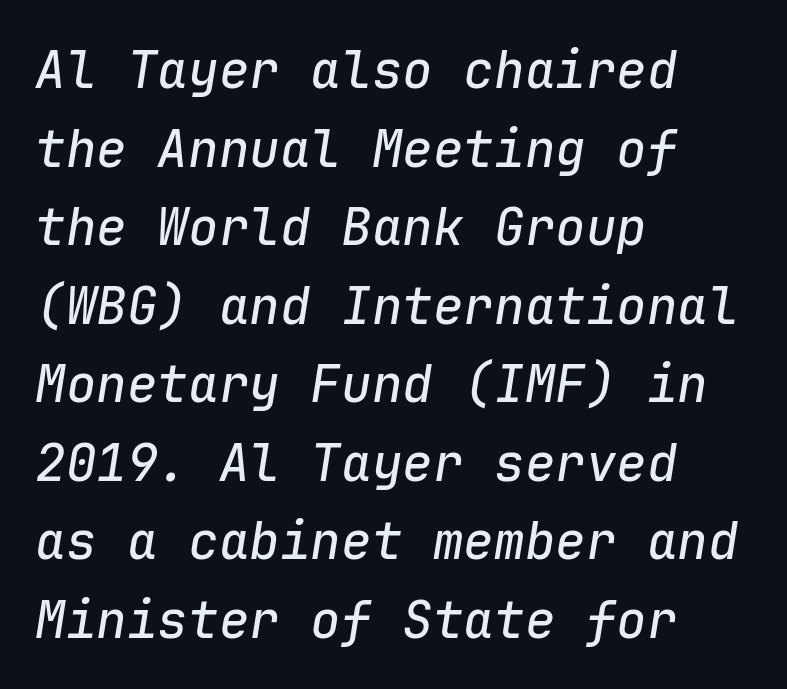
{"italic": "yes", "lean": "right", "slant_degrees": 9, "width": "normal", "stroke_contrast": "low", "x_height": "medium", "monospaced": "yes", "underline": "no", "align": "left", "line_spacing": "normal", "line_spacing_ratio": 1.54, "letter_spacing": "normal", "letter_spacing_em": 0.0, "glyph_px": 51}
